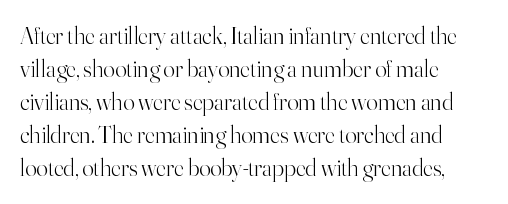
Q: Is the text bold? A: No.
Q: Is the text italic (slanted)? A: No, it is upright.
Q: Is the text underlined? A: No.
Q: How is the paragraph aligned? A: Left-aligned.
Q: Is the spacing between letters normal or unusually wide? A: Normal.
Q: Is the spacing between lines tight, normal or loose? A: Normal.
